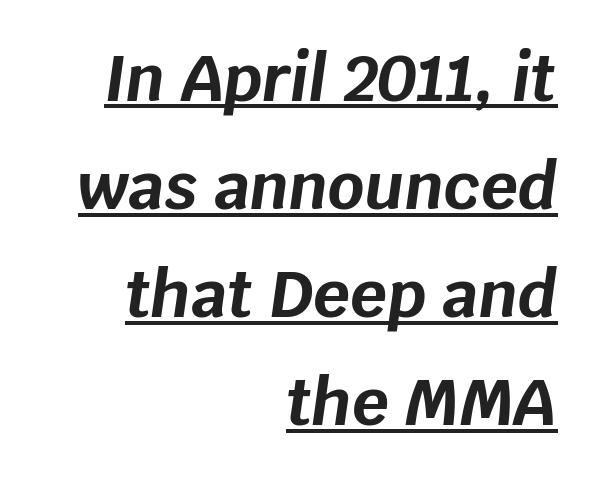
Q: Is the text bold? A: Yes.
Q: Is the text italic (slanted)? A: Yes, it leans right by about 8 degrees.
Q: Is the text underlined? A: Yes.
Q: How is the paragraph aligned? A: Right-aligned.
Q: Is the spacing between letters normal or unusually wide? A: Normal.
Q: Is the spacing between lines tight, normal or loose? A: Normal.
Q: Width (condensed, normal, or wide)? A: Normal.
Q: Stroke contrast? A: Low.
Q: x-height? A: Large.
Q: Monospaced? A: No.
